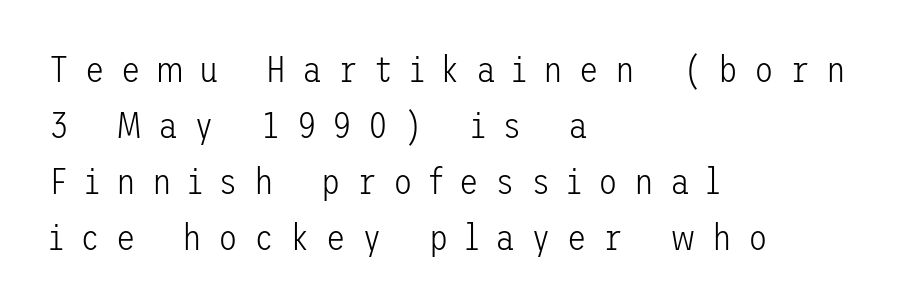
The image shows 36 px light sans-serif type, upright; set left-aligned, normal line spacing (1.56x), unusually wide letter spacing (+0.45 em), not underlined; low stroke contrast and a medium x-height.
